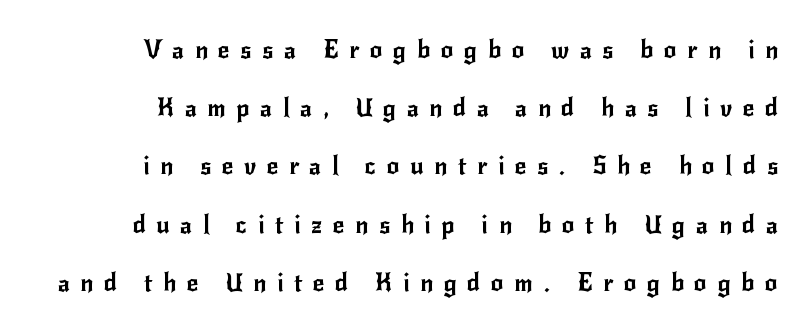
The image shows 25 px text type, upright; set loose line spacing (2.33x), unusually wide letter spacing (+0.42 em), not underlined.
